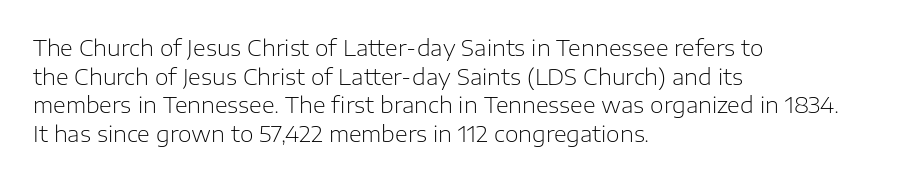
{"italic": "no", "bold": "no", "underline": "no", "align": "left", "line_spacing": "normal", "line_spacing_ratio": 1.3, "letter_spacing": "normal", "letter_spacing_em": 0.0, "glyph_px": 22}
